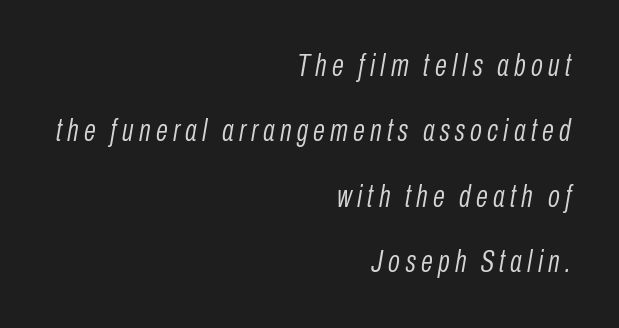
The lines are quadded right. Note the varied advance widths — an 'i' is clearly narrower than an 'm'. You could fit nearly another row in the gap between these rows. Stems here are at most as thick as an everyday book face. Descenders hang freely into open space. Designer's note — italics engaged.
